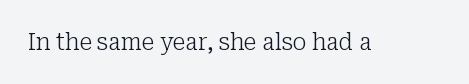
The image shows 23 px text type, upright; set normal letter spacing, not underlined.
